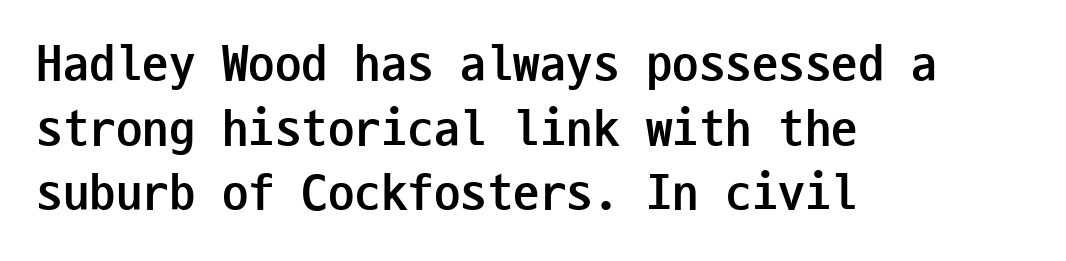
Q: Is the text bold? A: Yes.
Q: Is the text italic (slanted)? A: No, it is upright.
Q: Is the typeface a serif or a sans-serif typeface? A: Sans-serif.
Q: Is the text underlined? A: No.
Q: How is the paragraph aligned? A: Left-aligned.
Q: Is the spacing between letters normal or unusually wide? A: Normal.
Q: Width (condensed, normal, or wide)? A: Condensed.
Q: Stroke contrast? A: Low.
Q: x-height? A: Medium.
Q: Monospaced? A: Yes.
